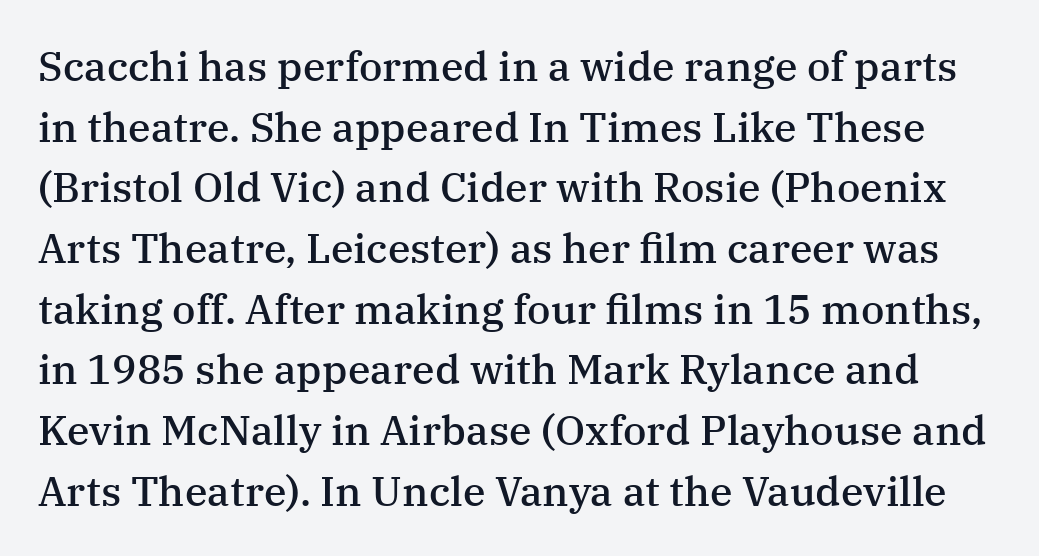
{"serif": "yes", "italic": "no", "bold": "semi", "weight": "semibold", "width": "normal", "stroke_contrast": "medium", "x_height": "medium", "monospaced": "no", "underline": "no", "line_spacing": "normal", "line_spacing_ratio": 1.48, "letter_spacing": "normal", "letter_spacing_em": 0.0, "glyph_px": 41}
